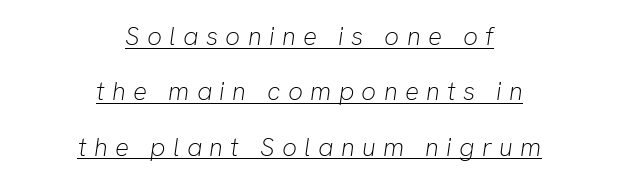
Q: Is the text bold? A: No.
Q: Is the text italic (slanted)? A: Yes, it leans right by about 8 degrees.
Q: Is the text underlined? A: Yes.
Q: How is the paragraph aligned? A: Centered.
Q: Is the spacing between letters normal or unusually wide? A: Unusually wide.
Q: Is the spacing between lines tight, normal or loose? A: Loose.
